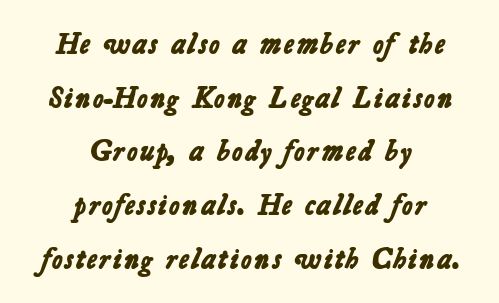
The image shows 29 px bold sans-serif type; set centered, line spacing 1.85x, normal letter spacing, not underlined; low stroke contrast and a medium x-height.
